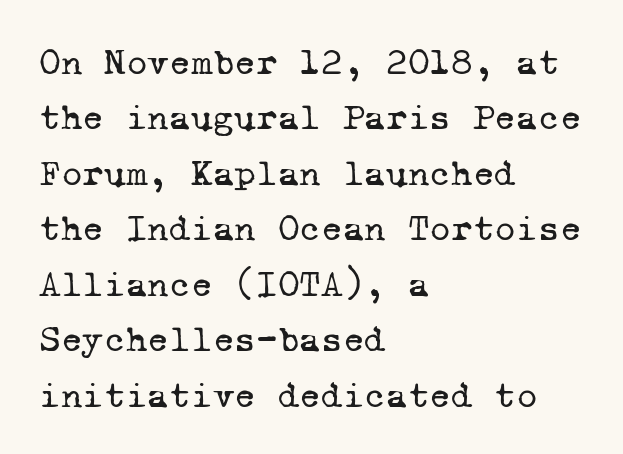
What stands out about the letter spacing? Nothing — it is the standard amount. Short and long lines alike share a common starting point at left. Serifs: yes, visible at the terminals of the letterforms. This sample keeps an unexceptional amount of space between lines.
